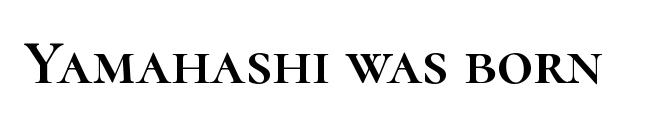
The image shows 63 px text type, upright; set normal letter spacing, not underlined; high stroke contrast and a medium x-height.
